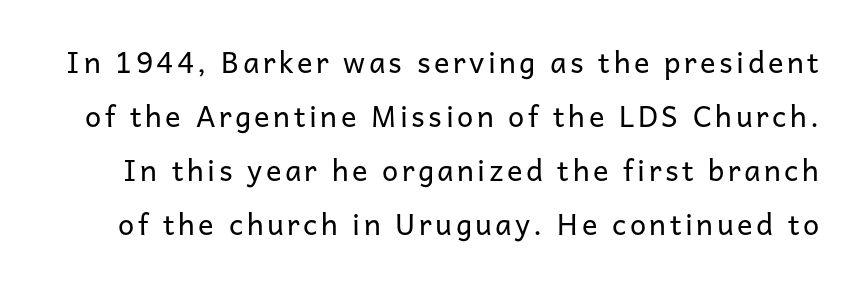
Q: Is the text bold? A: No.
Q: Is the text italic (slanted)? A: No, it is upright.
Q: Is the typeface a serif or a sans-serif typeface? A: Sans-serif.
Q: Is the text underlined? A: No.
Q: Width (condensed, normal, or wide)? A: Normal.
Q: Stroke contrast? A: Low.
Q: x-height? A: Medium.
Q: Monospaced? A: No.
